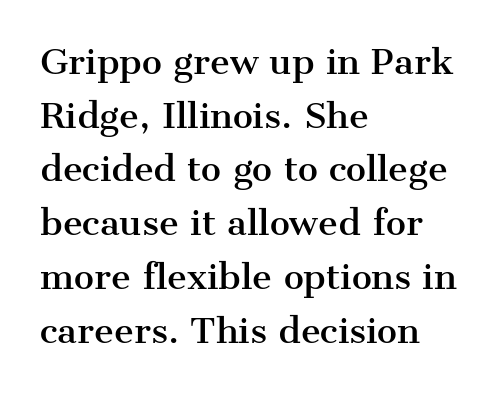
The lines in this sample share a left origin and differ only in where they stop. You could not count columns in this text — the font is proportionally spaced. Glance below the letters and you will spot only blank space. Glyph-to-glyph distance matches everyday printed text.
